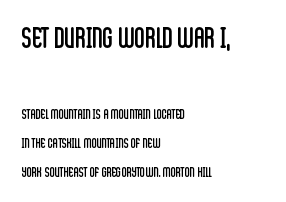
The image shows 29 px regular-weight, condensed sans-serif type, upright; set left-aligned, loose line spacing (2.09x), normal letter spacing, not underlined; the first (top) block is 2.07x larger; low stroke contrast and a large x-height.
